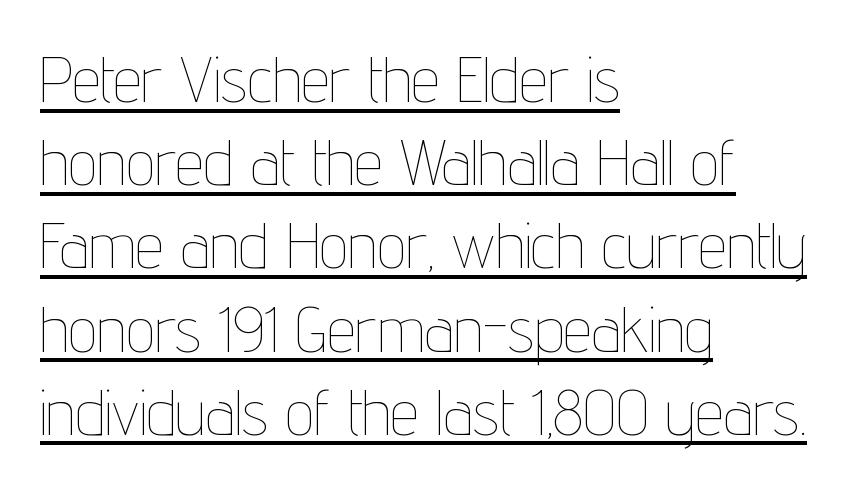
The letters look calm and open, with moderate or lighter stems. Normally led — the rows are evenly, conventionally spaced. Students, note that the glyphs here touch the page at normal intervals. The string is rendered with underlining switched on. If you drew a ruler down the left edge, every line would touch it.
